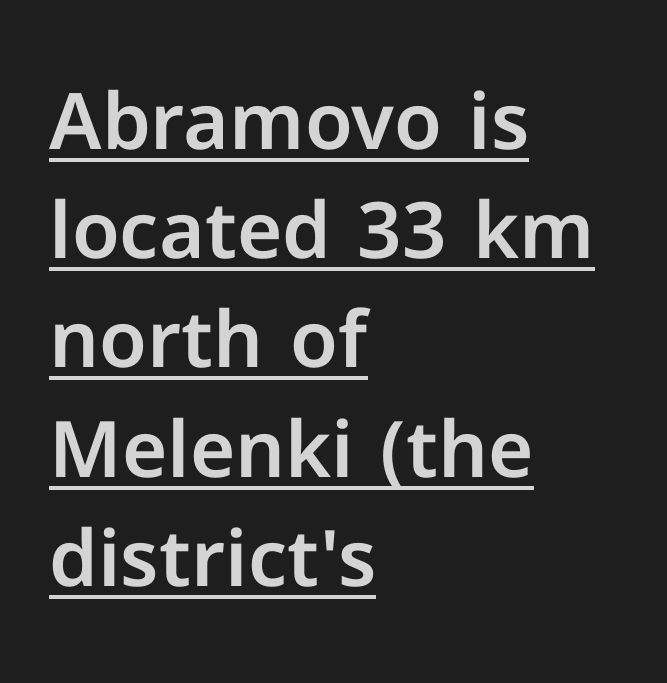
Q: Is the text italic (slanted)? A: No, it is upright.
Q: Is the typeface a serif or a sans-serif typeface? A: Sans-serif.
Q: Is the text underlined? A: Yes.
Q: How is the paragraph aligned? A: Left-aligned.
Q: Is the spacing between letters normal or unusually wide? A: Normal.
Q: Is the spacing between lines tight, normal or loose? A: Normal.
Q: Width (condensed, normal, or wide)? A: Normal.
Q: Stroke contrast? A: Low.
Q: x-height? A: Medium.
Q: Monospaced? A: No.
